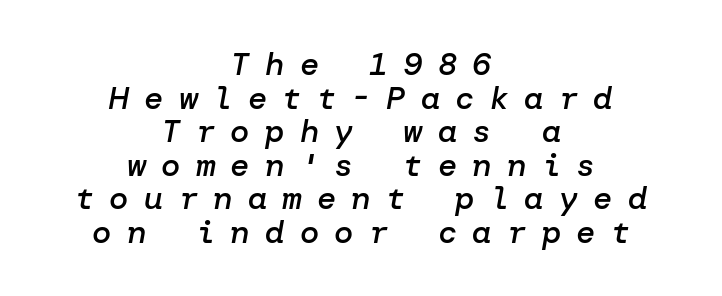
Q: Is the text bold? A: Semi-bold.
Q: Is the text italic (slanted)? A: Yes, it leans right by about 10 degrees.
Q: Is the text underlined? A: No.
Q: How is the paragraph aligned? A: Centered.
Q: Is the spacing between letters normal or unusually wide? A: Unusually wide.
Q: Is the spacing between lines tight, normal or loose? A: Tight.
Q: Width (condensed, normal, or wide)? A: Normal.
Q: Stroke contrast? A: Low.
Q: x-height? A: Medium.
